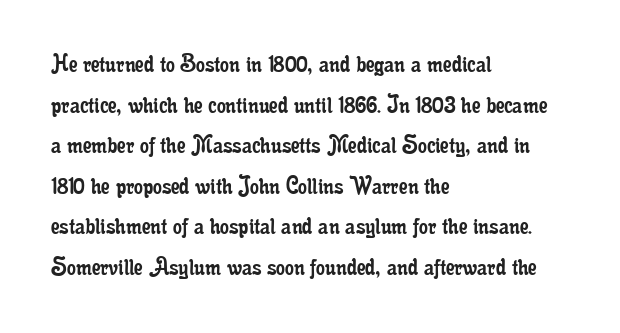
{"serif": "yes", "italic": "no", "bold": "no", "weight": "regular", "width": "condensed", "stroke_contrast": "low", "x_height": "small", "monospaced": "no", "underline": "no", "align": "left", "line_spacing": "normal", "line_spacing_ratio": 1.45, "letter_spacing": "normal", "letter_spacing_em": 0.0, "glyph_px": 28}
